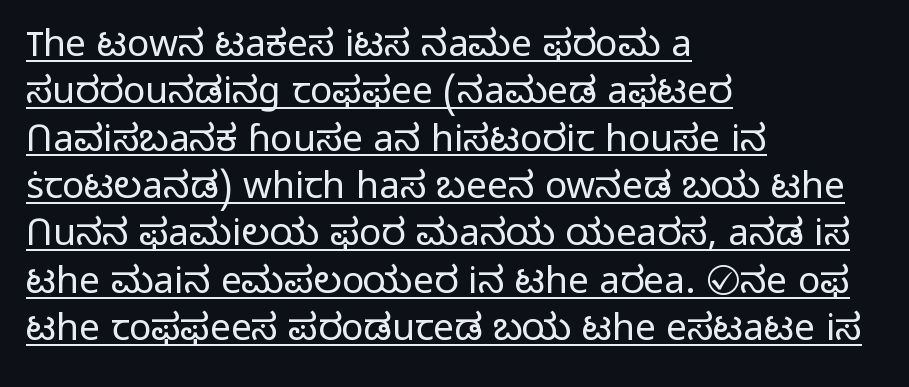
The image shows 37 px light sans-serif type, upright; set left-aligned, normal line spacing (1.28x), normal letter spacing, underlined; low stroke contrast and a medium x-height.
